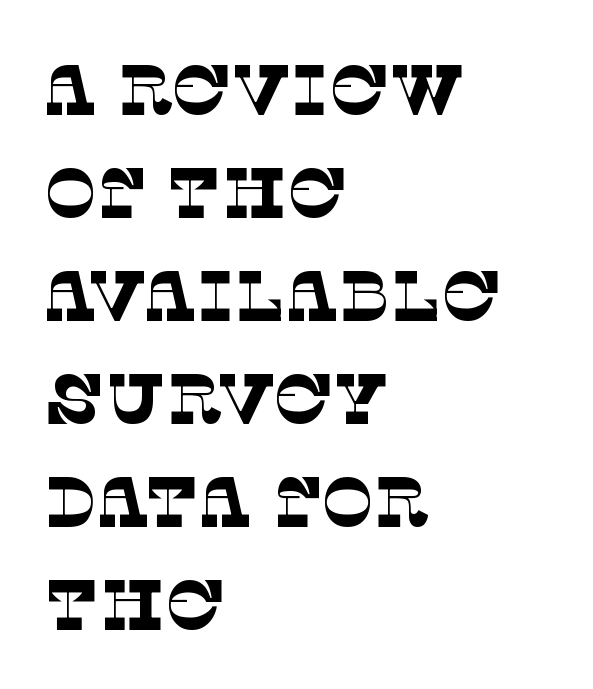
The image shows 71 px thin serif type; set left-aligned, normal line spacing (1.45x), normal letter spacing, not underlined; low stroke contrast and a large x-height.
